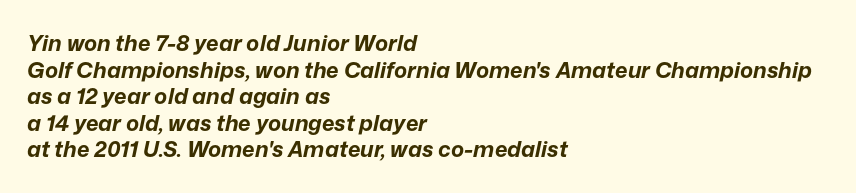
The image shows 22 px bold type, italic (leaning right); set left-aligned, line spacing 1.21x, normal letter spacing, not underlined.
